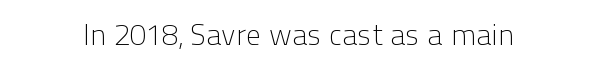
{"serif": "no", "italic": "no", "bold": "no", "weight": "light", "width": "normal", "stroke_contrast": "low", "x_height": "medium", "monospaced": "no", "underline": "no", "letter_spacing": "normal", "letter_spacing_em": 0.0, "glyph_px": 30}
